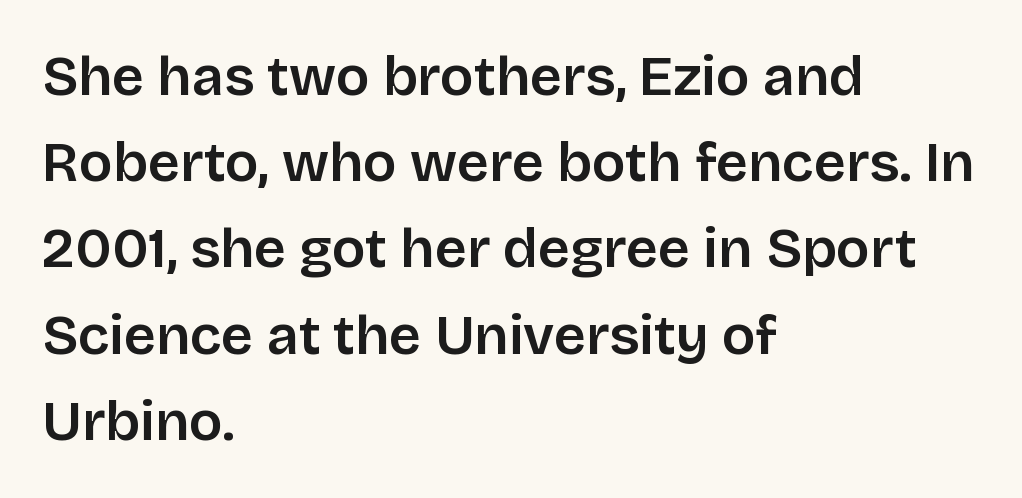
Q: Is the text italic (slanted)? A: No, it is upright.
Q: Is the typeface a serif or a sans-serif typeface? A: Sans-serif.
Q: Is the text underlined? A: No.
Q: How is the paragraph aligned? A: Left-aligned.
Q: Is the spacing between letters normal or unusually wide? A: Normal.
Q: Is the spacing between lines tight, normal or loose? A: Normal.
Q: Width (condensed, normal, or wide)? A: Normal.
Q: Stroke contrast? A: Low.
Q: x-height? A: Large.
Q: Monospaced? A: No.
